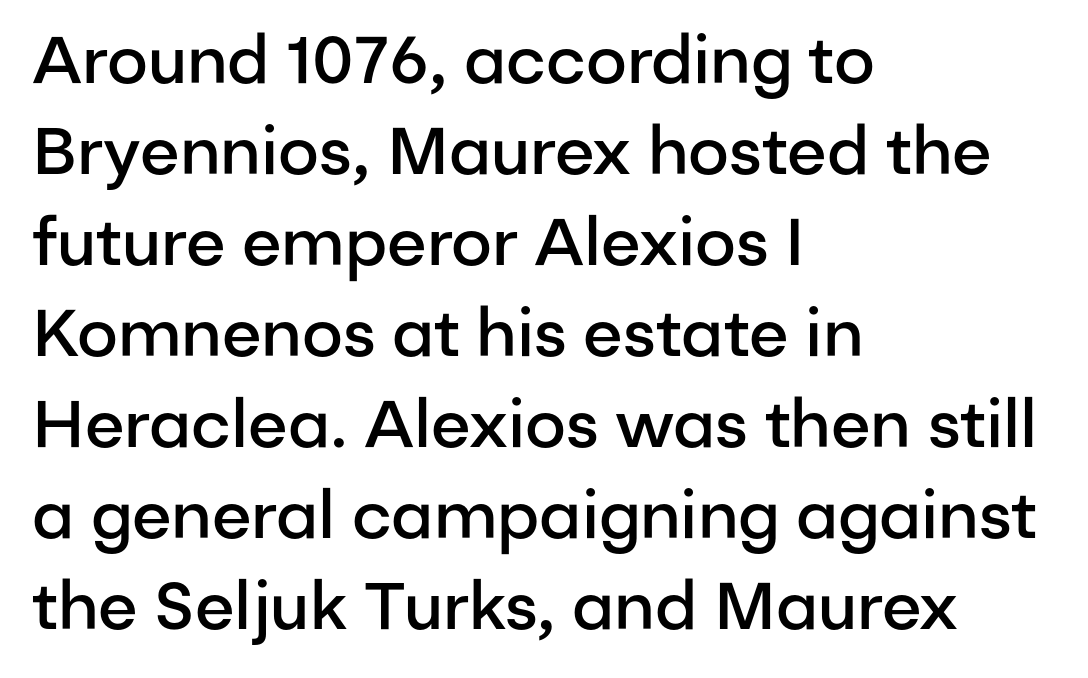
{"serif": "no", "italic": "no", "bold": "semi", "weight": "semibold", "width": "normal", "stroke_contrast": "low", "x_height": "medium", "monospaced": "no", "underline": "no", "align": "left", "line_spacing": "normal", "line_spacing_ratio": 1.38, "letter_spacing": "normal", "letter_spacing_em": 0.0, "glyph_px": 66}
